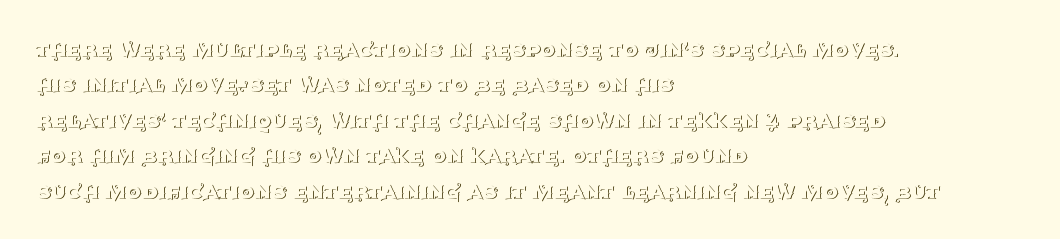
The image shows 25 px text type, upright; set left-aligned, normal line spacing (1.42x), normal letter spacing, not underlined.
